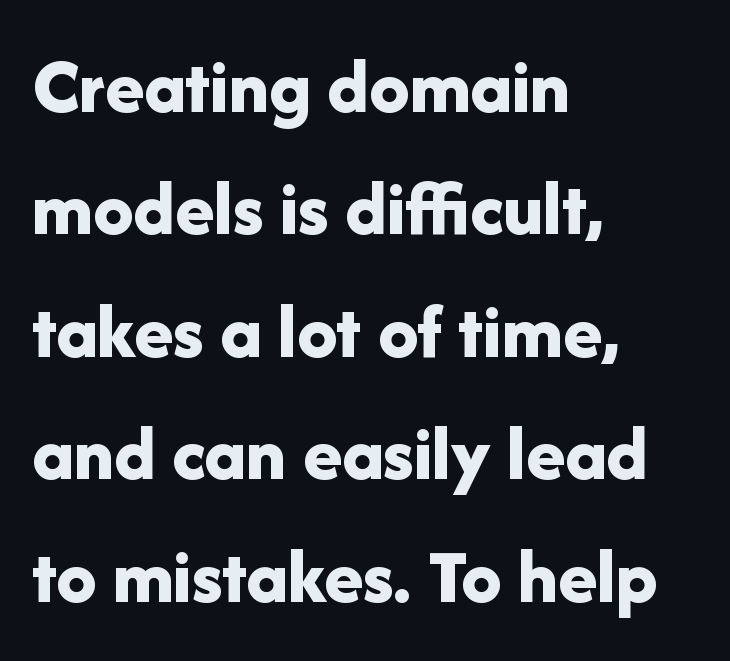
Q: Is the text bold? A: Yes.
Q: Is the text italic (slanted)? A: No, it is upright.
Q: Is the typeface a serif or a sans-serif typeface? A: Sans-serif.
Q: Is the text underlined? A: No.
Q: How is the paragraph aligned? A: Left-aligned.
Q: Is the spacing between letters normal or unusually wide? A: Normal.
Q: Is the spacing between lines tight, normal or loose? A: Normal.
Q: Width (condensed, normal, or wide)? A: Normal.
Q: Stroke contrast? A: Low.
Q: x-height? A: Medium.
Q: Monospaced? A: No.
